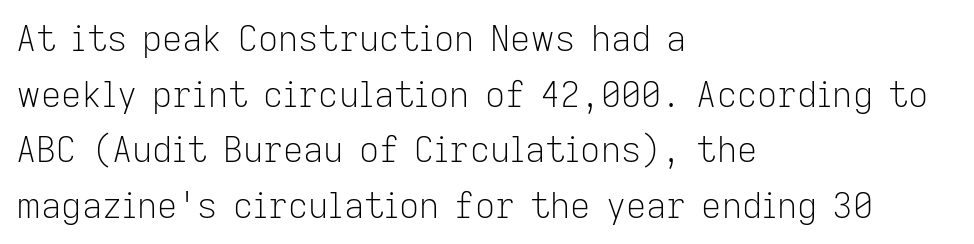
Check under the words: just untouched page. Stroke terminals: plain, sans-serif. Characters follow at the spacing the type designer built in. Stems here are at most as thick as an everyday book face.
